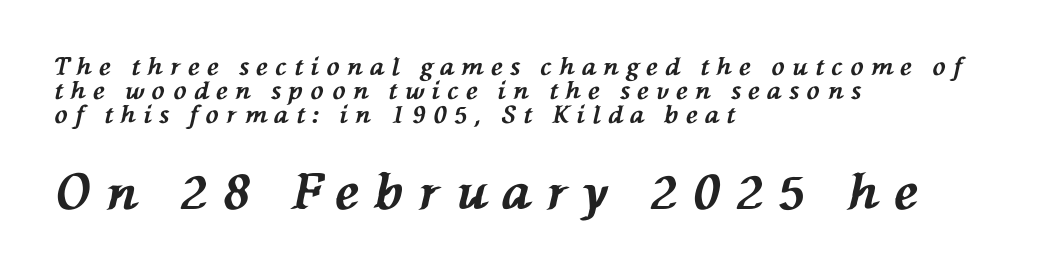
The image shows 49 px bold type, italic (leaning left); set left-aligned, tight line spacing (1.0x), unusually wide letter spacing (+0.32 em), not underlined; the second (bottom) block is 2.04x larger; medium stroke contrast and a medium x-height.
